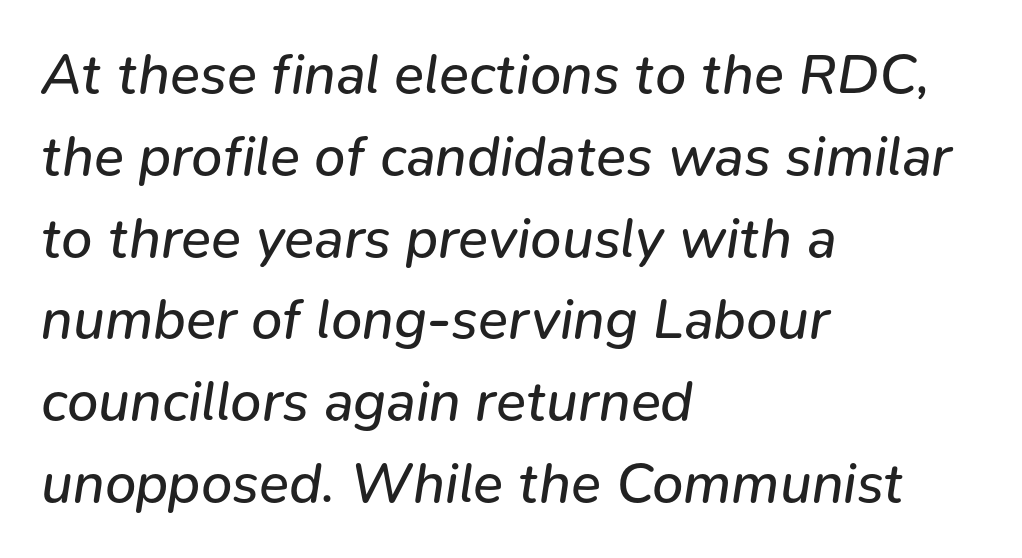
{"italic": "yes", "lean": "right", "slant_degrees": 9, "bold": "no", "weight": "regular", "width": "normal", "stroke_contrast": "low", "x_height": "medium", "monospaced": "no", "underline": "no", "align": "left", "line_spacing": "normal", "line_spacing_ratio": 1.46, "letter_spacing": "normal", "letter_spacing_em": 0.0, "glyph_px": 56}
